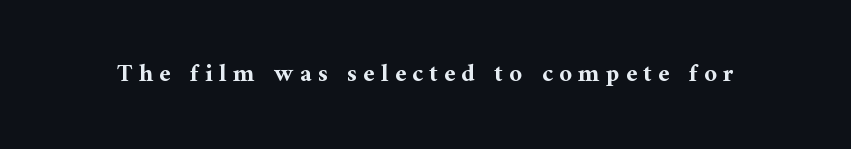
Q: Is the text bold? A: Yes.
Q: Is the text italic (slanted)? A: No, it is upright.
Q: Is the text underlined? A: No.
Q: Is the spacing between letters normal or unusually wide? A: Unusually wide.
